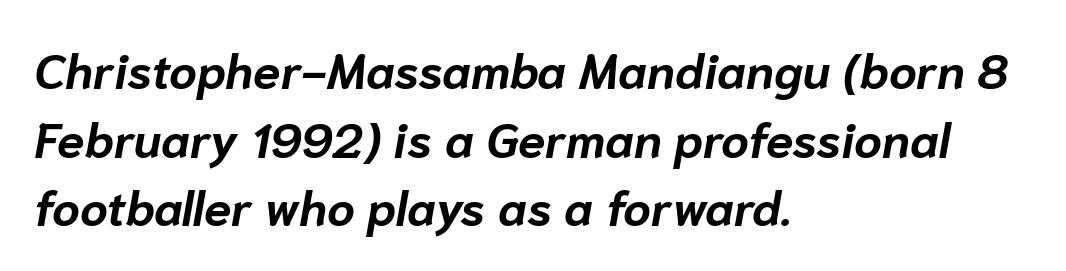
Thick stems and heavy bowls — unmistakably bold. The space beneath each line is pristine and unruled. A typesetter would call this leading conventional body-copy spacing. Here the glyphs are tracked normally, forming tight word shapes.
